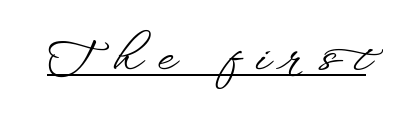
The image shows 45 px wide sans-serif type; set unusually wide letter spacing (+0.36 em), underlined; low stroke contrast and a small x-height.
